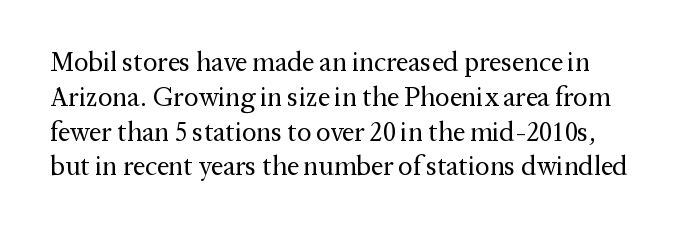
The passage shown stacks its lines at a standard gap. Inter-character spacing is left at the font's built-in metrics. Weight: not bold — regular or lighter. A clean baseline with only descenders dipping below it. A typesetter would mark this as roman, not italic.
